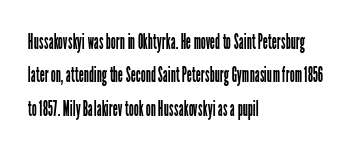
{"italic": "no", "bold": "no", "underline": "no", "align": "left", "line_spacing": "normal", "line_spacing_ratio": 1.52, "letter_spacing": "normal", "letter_spacing_em": 0.0, "glyph_px": 22}
